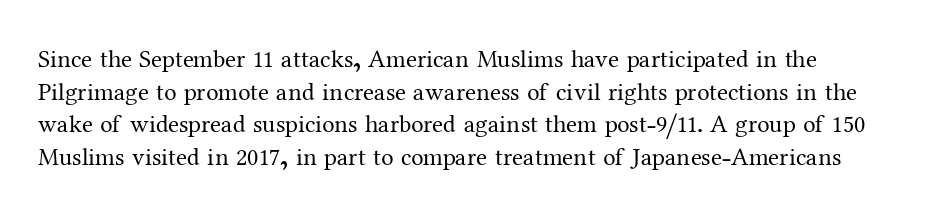
{"italic": "no", "bold": "no", "underline": "no", "line_spacing": "normal", "line_spacing_ratio": 1.31, "letter_spacing": "normal", "letter_spacing_em": 0.0, "glyph_px": 25}
